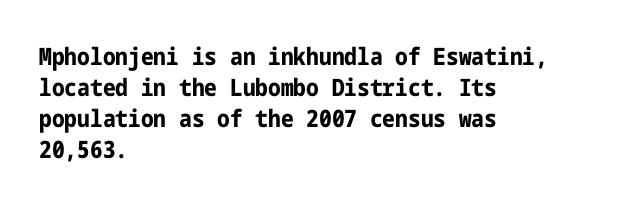
If you measured baseline to baseline, you'd find a middling distance. The specimen reads as upright at a glance. Glyph-to-glyph distance matches everyday printed text. Heavy, bold letterforms. Each row of text sits above clean, open space.
